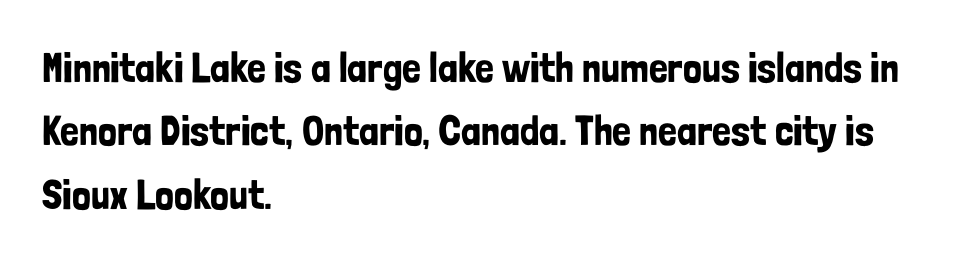
The lines sit at an ordinary, default distance from one another. Left-aligned paragraph, ragged on the right. This sample uses a sans-serif face. Underline: absent. A typesetter would call this zero additional tracking.
